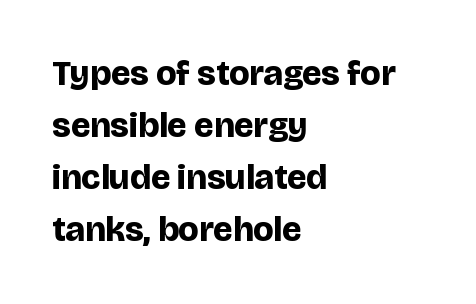
Q: Is the text bold? A: Yes.
Q: Is the text italic (slanted)? A: No, it is upright.
Q: Is the typeface a serif or a sans-serif typeface? A: Sans-serif.
Q: Is the text underlined? A: No.
Q: How is the paragraph aligned? A: Left-aligned.
Q: Is the spacing between letters normal or unusually wide? A: Normal.
Q: Is the spacing between lines tight, normal or loose? A: Normal.
Q: Width (condensed, normal, or wide)? A: Normal.
Q: Stroke contrast? A: Low.
Q: x-height? A: Large.
Q: Monospaced? A: No.
